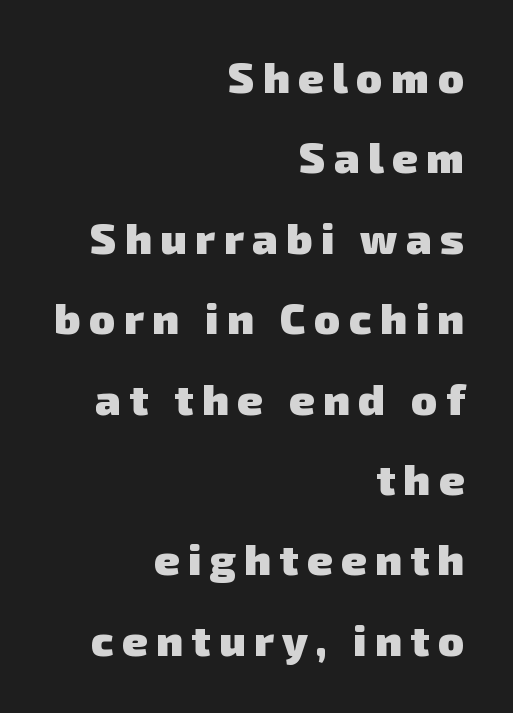
The image shows 43 px heavy sans-serif type; set right-aligned, line spacing 1.87x, unusually wide letter spacing (+0.2 em), not underlined; low stroke contrast and a medium x-height.
